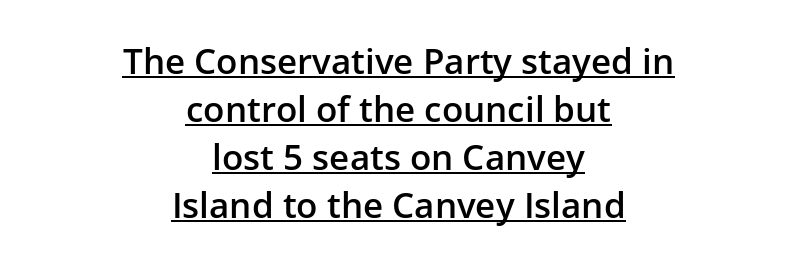
Q: Is the text bold? A: Semi-bold.
Q: Is the text italic (slanted)? A: No, it is upright.
Q: Is the typeface a serif or a sans-serif typeface? A: Sans-serif.
Q: Is the text underlined? A: Yes.
Q: How is the paragraph aligned? A: Centered.
Q: Is the spacing between letters normal or unusually wide? A: Normal.
Q: Is the spacing between lines tight, normal or loose? A: Normal.
Q: Width (condensed, normal, or wide)? A: Normal.
Q: Stroke contrast? A: Low.
Q: x-height? A: Medium.
Q: Monospaced? A: No.
